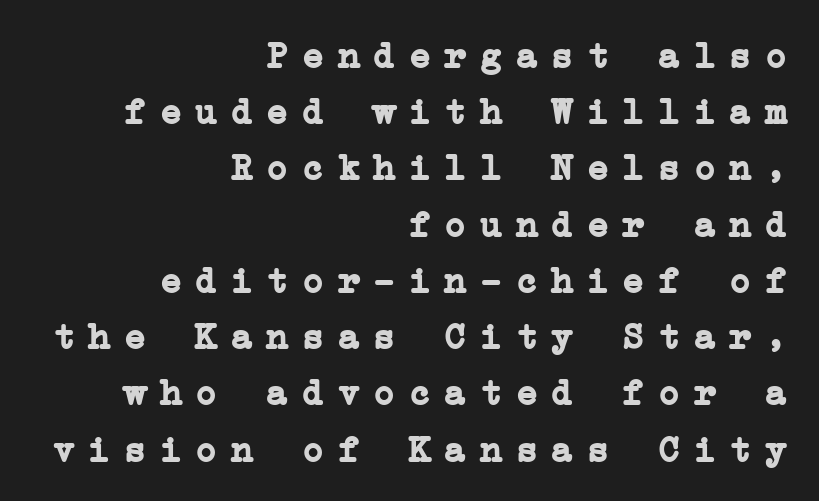
Q: Is the text bold? A: Yes.
Q: Is the text italic (slanted)? A: No, it is upright.
Q: Is the typeface a serif or a sans-serif typeface? A: Serif.
Q: Is the text underlined? A: No.
Q: How is the paragraph aligned? A: Right-aligned.
Q: Is the spacing between letters normal or unusually wide? A: Unusually wide.
Q: Is the spacing between lines tight, normal or loose? A: Normal.
Q: Width (condensed, normal, or wide)? A: Normal.
Q: Stroke contrast? A: Low.
Q: x-height? A: Medium.
